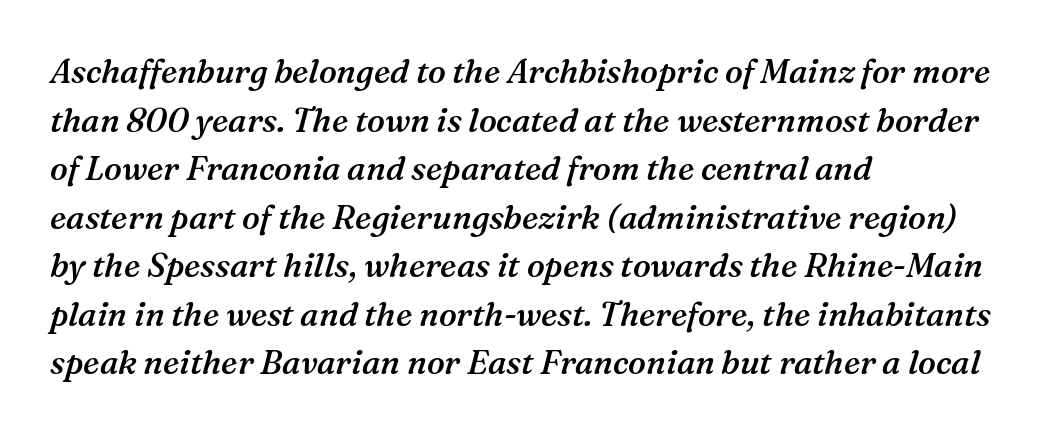
The image shows 33 px semibold serif type, italic (leaning right); set left-aligned, normal line spacing (1.47x), normal letter spacing, not underlined; medium stroke contrast and a medium x-height.
